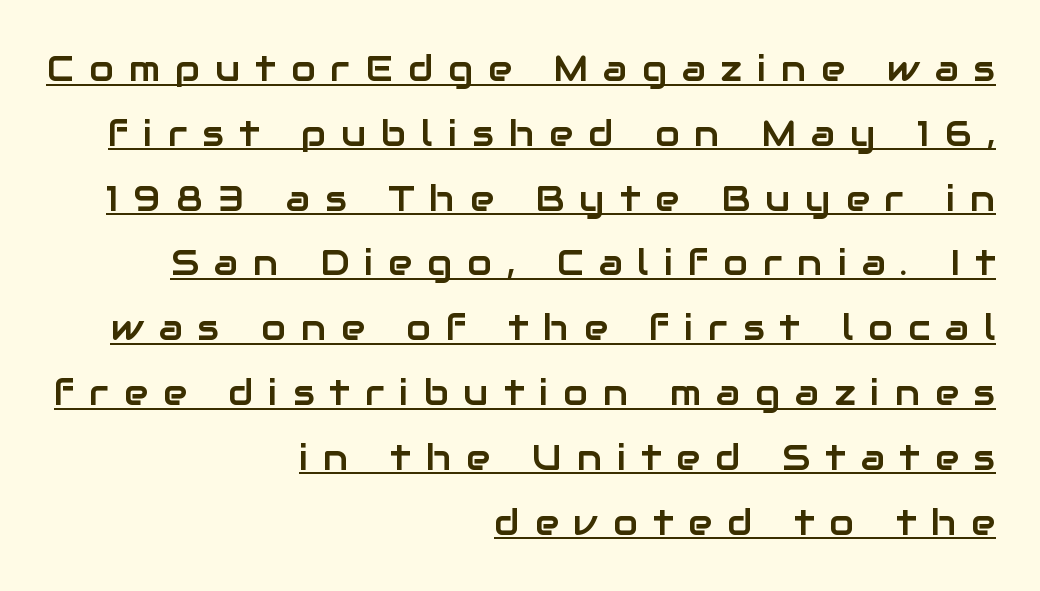
Q: Is the text italic (slanted)? A: No, it is upright.
Q: Is the typeface a serif or a sans-serif typeface? A: Sans-serif.
Q: Is the text underlined? A: Yes.
Q: How is the paragraph aligned? A: Right-aligned.
Q: Is the spacing between letters normal or unusually wide? A: Unusually wide.
Q: Width (condensed, normal, or wide)? A: Normal.
Q: Stroke contrast? A: Low.
Q: x-height? A: Medium.
Q: Monospaced? A: No.
